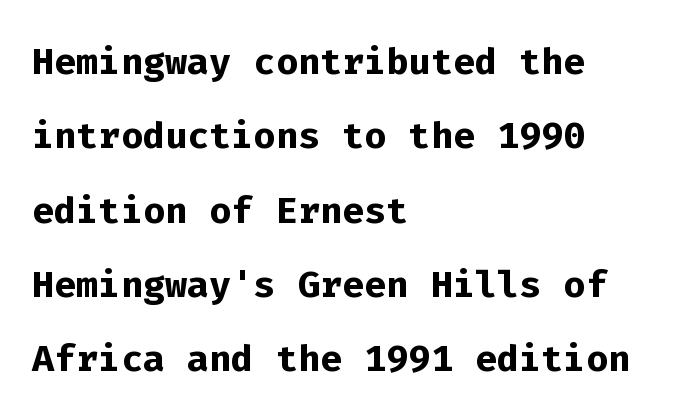
{"serif": "no", "italic": "no", "bold": "yes", "weight": "semibold", "width": "normal", "stroke_contrast": "low", "x_height": "medium", "monospaced": "yes", "underline": "no", "align": "left", "line_spacing": "normal", "line_spacing_ratio": 1.43, "letter_spacing": "normal", "letter_spacing_em": 0.0, "glyph_px": 52}
